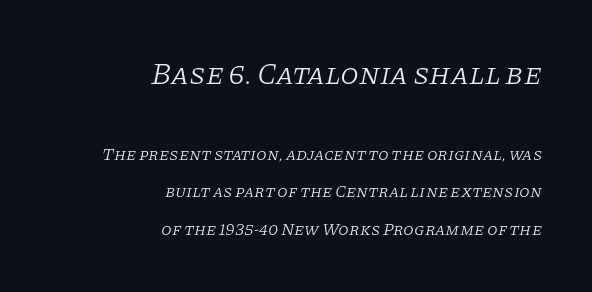
The image shows 30 px light serif type, italic (leaning right); set right-aligned, loose line spacing (2.22x), normal letter spacing, not underlined; the first (top) block is 1.76x larger; low stroke contrast and a large x-height.
